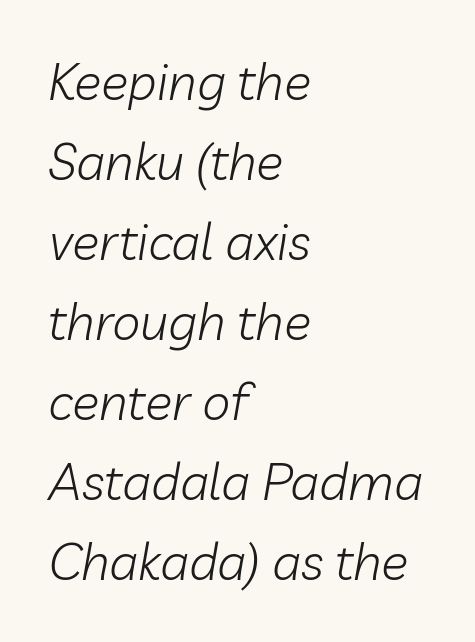
Here the glyphs are tracked normally, forming tight word shapes. The baseline area is clear. An italicized treatment has been applied to the whole sample. Teacher's note: observe the even left margin — that is flush-left alignment. Each letter keeps its own natural width here, so spacing adapts to shape. The lines sit at an ordinary, default distance from one another.
